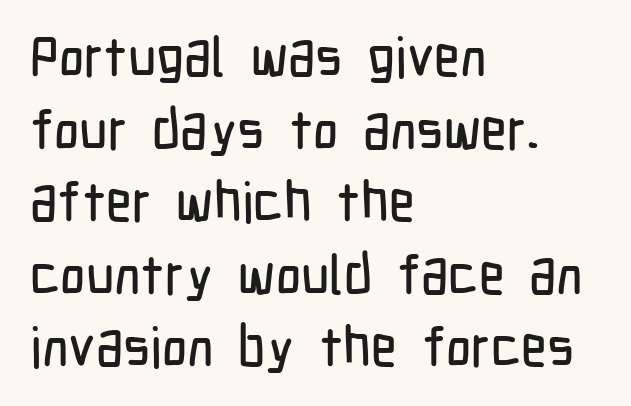
The image shows 55 px condensed sans-serif type, upright; set left-aligned, normal line spacing (1.32x), normal letter spacing, not underlined; low stroke contrast and a medium x-height.
